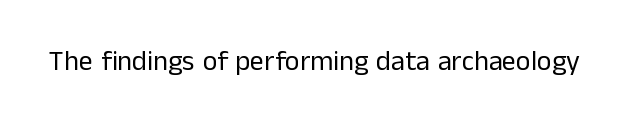
Q: Is the text bold? A: No.
Q: Is the text italic (slanted)? A: No, it is upright.
Q: Is the typeface a serif or a sans-serif typeface? A: Sans-serif.
Q: Is the text underlined? A: No.
Q: Is the spacing between letters normal or unusually wide? A: Normal.
Q: Width (condensed, normal, or wide)? A: Normal.
Q: Stroke contrast? A: Low.
Q: x-height? A: Medium.
Q: Monospaced? A: No.
